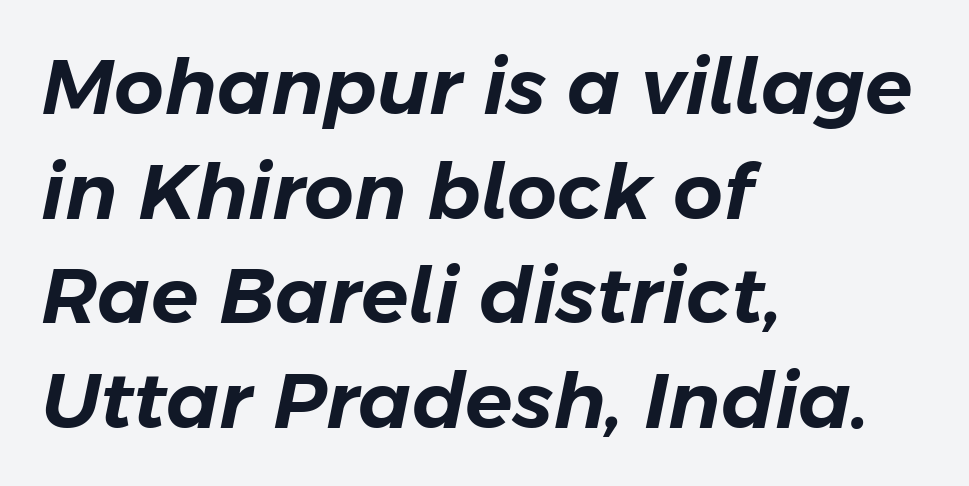
Q: Is the text italic (slanted)? A: Yes, it leans right by about 11 degrees.
Q: Is the text underlined? A: No.
Q: How is the paragraph aligned? A: Left-aligned.
Q: Is the spacing between letters normal or unusually wide? A: Normal.
Q: Is the spacing between lines tight, normal or loose? A: Normal.
Q: Width (condensed, normal, or wide)? A: Normal.
Q: Stroke contrast? A: Low.
Q: x-height? A: Medium.
Q: Monospaced? A: No.
